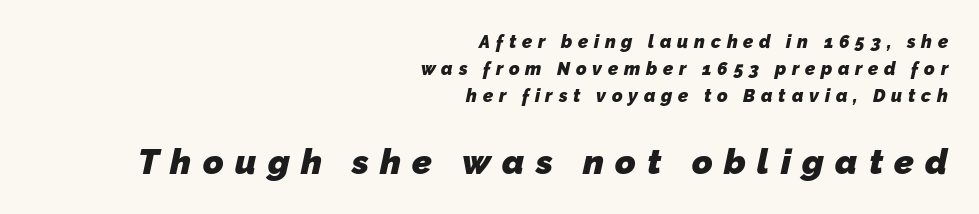
The compositor pushed each line to the right boundary. Spacing verdict: proportional, widths tailored to each character. Larger block? The one below; the one above is distinctly smaller. Honestly, the letter spacing is so wide it's the main thing you notice. Set as a true bold cut, around the 700 mark.
